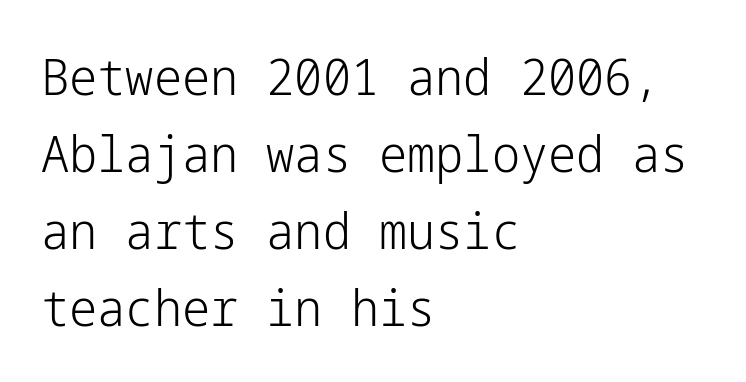
{"serif": "no", "italic": "no", "bold": "no", "weight": "light", "width": "normal", "stroke_contrast": "low", "x_height": "medium", "underline": "no", "align": "left", "line_spacing": "normal", "line_spacing_ratio": 1.54, "letter_spacing": "normal", "letter_spacing_em": 0.0, "glyph_px": 50}
